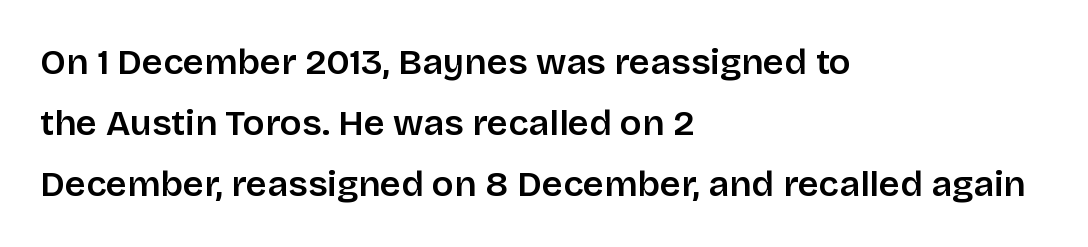
The image shows 36 px semibold sans-serif type, upright; set left-aligned, normal line spacing (1.7x), normal letter spacing, not underlined; low stroke contrast and a large x-height.
